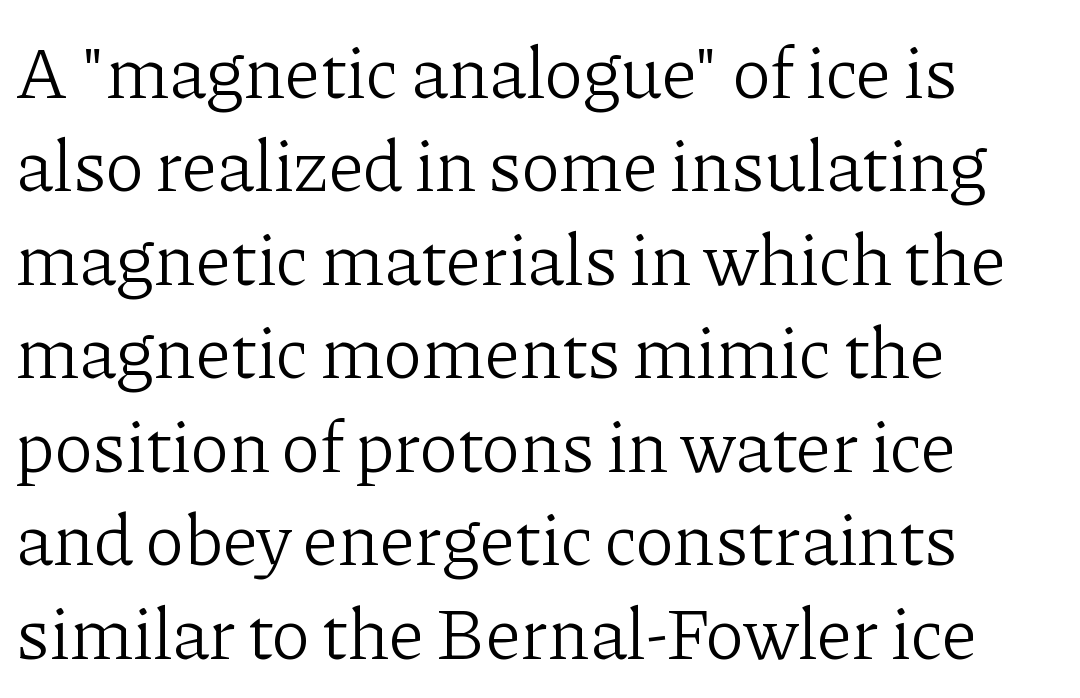
In CSS terms this would be text-align: left. The weight tops out at a normal text grade. Type without underlining. Upright lettering throughout. The passage shown is typed in a proportional face where columns would drift.
